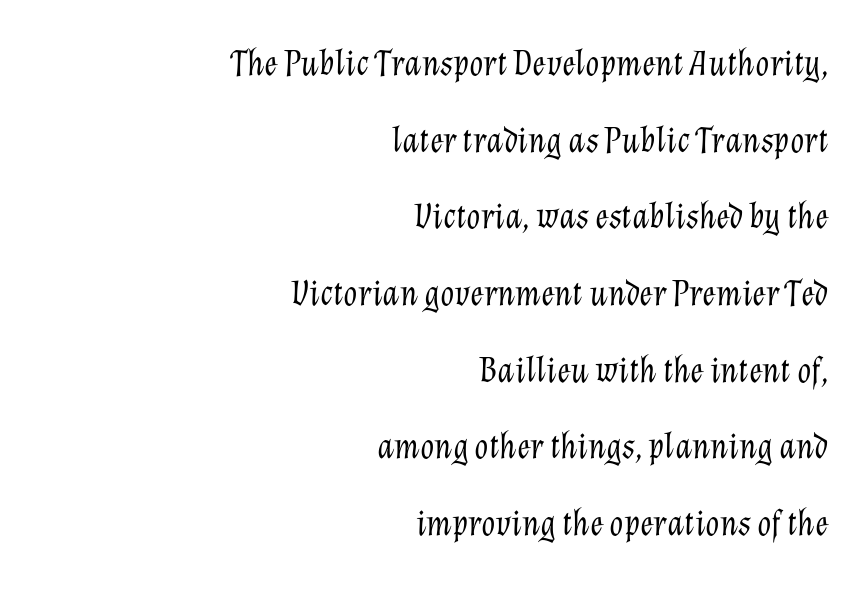
Q: Is the text bold? A: No.
Q: Is the text italic (slanted)? A: Yes, it leans right by about 12 degrees.
Q: Is the text underlined? A: No.
Q: How is the paragraph aligned? A: Right-aligned.
Q: Is the spacing between letters normal or unusually wide? A: Normal.
Q: Is the spacing between lines tight, normal or loose? A: Loose.
Q: Width (condensed, normal, or wide)? A: Normal.
Q: Stroke contrast? A: Low.
Q: x-height? A: Medium.
Q: Monospaced? A: No.
